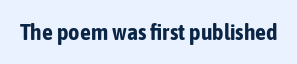
{"italic": "no", "bold": "yes", "underline": "no", "letter_spacing": "normal", "letter_spacing_em": 0.0, "glyph_px": 22}
